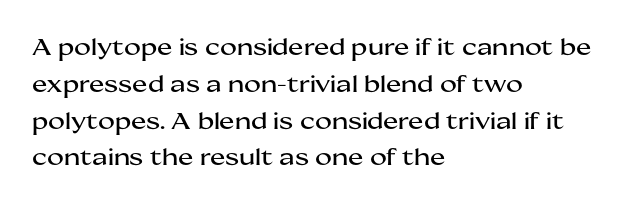
The image shows 23 px text type, upright; set left-aligned, normal line spacing (1.6x), normal letter spacing, not underlined.
